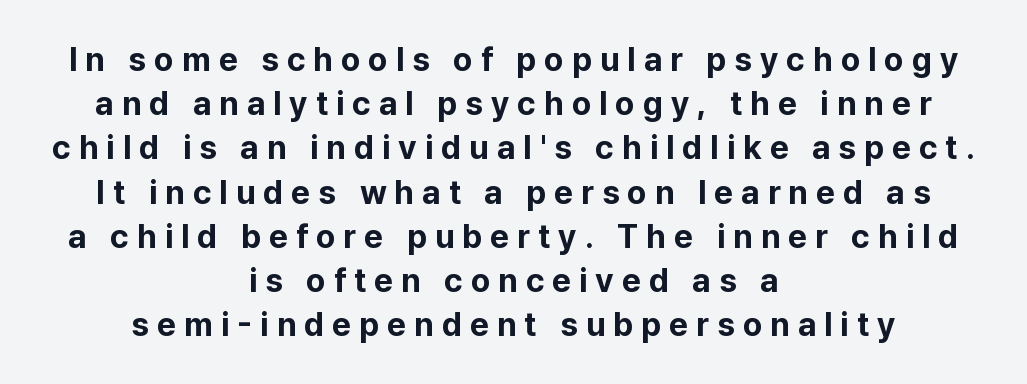
One-word summary of the alignment: center. Characters remain perfectly vertical along every line. A typesetter would call this proportional, since set widths differ per character. Anything drawn beneath the words? Only blank space. The letterforms stand isolated, each surrounded by extra space. Reading down the column, the eye jumps a familiar distance to each next line.
